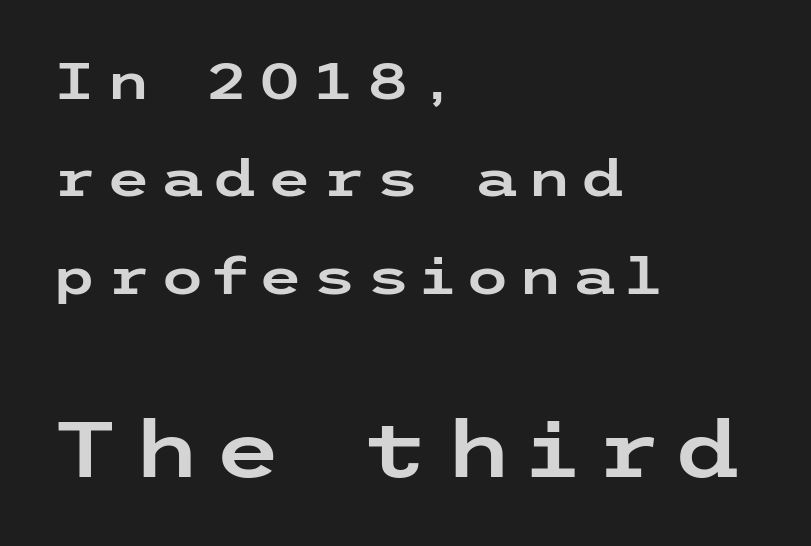
The image shows 77 px wide sans-serif type, upright; set left-aligned, loose line spacing (1.91x), not underlined; the second (bottom) block is 1.51x larger; low stroke contrast and a medium x-height.
